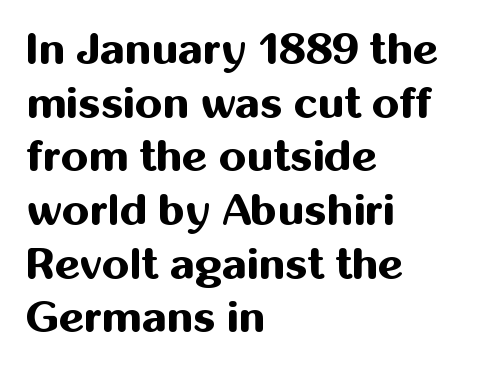
{"serif": "no", "italic": "no", "bold": "yes", "weight": "bold", "width": "normal", "stroke_contrast": "medium", "x_height": "medium", "monospaced": "no", "underline": "no", "align": "left", "line_spacing_ratio": 1.22, "letter_spacing": "normal", "letter_spacing_em": 0.0, "glyph_px": 44}
